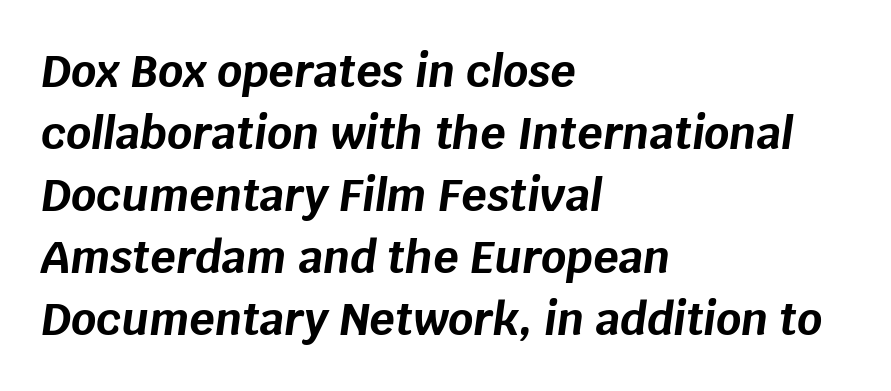
The image shows 44 px bold type, italic (leaning right); set left-aligned, normal line spacing (1.41x), normal letter spacing, not underlined; low stroke contrast and a large x-height.
